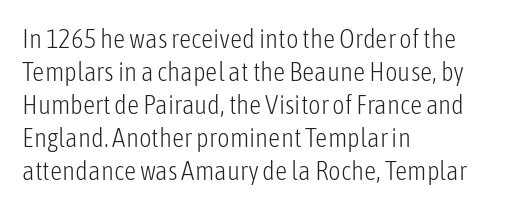
{"italic": "no", "bold": "no", "underline": "no", "align": "left", "line_spacing_ratio": 1.22, "letter_spacing": "normal", "letter_spacing_em": 0.0, "glyph_px": 27}
